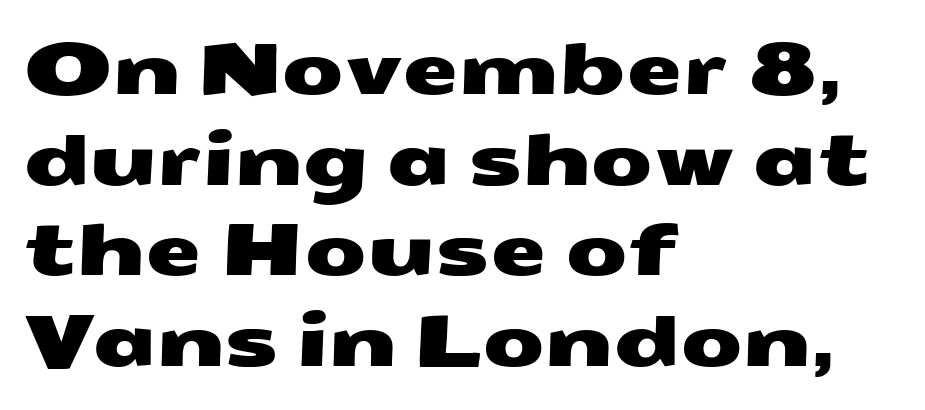
In terms of leading, this rendering sits right in the middle. Serif or sans? Sans — the stroke terminals are bare. The space beneath each line is pristine and unruled. Default kerning and tracking; the words read as compact shapes.
